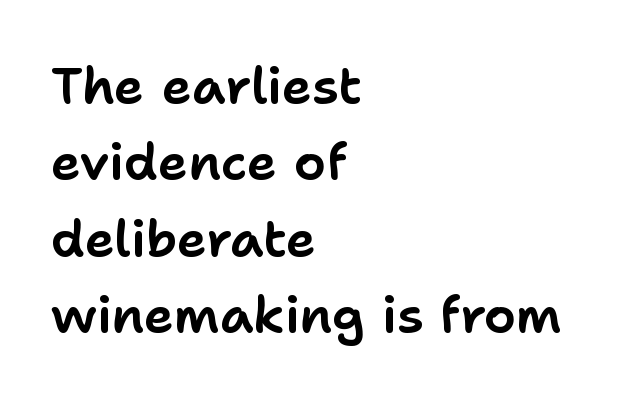
Line starts are locked; line ends wander. Vertically, the passage feels balanced, rows spaced as you'd expect. In terms of letterform style, serifs are entirely absent. These lines were composed using upright roman letters. Default kerning and tracking; the words read as compact shapes.
